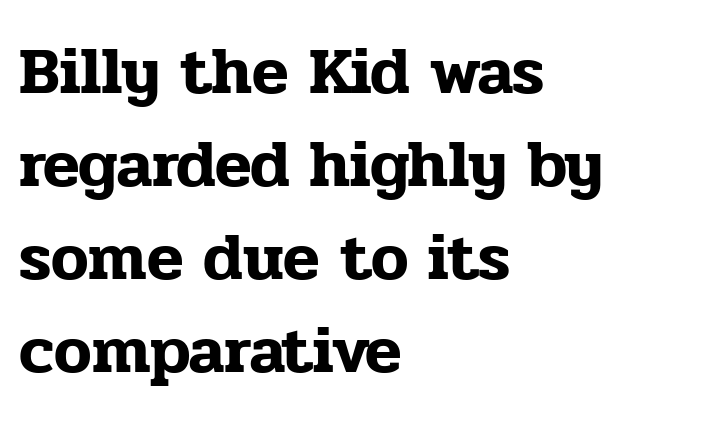
{"serif": "yes", "italic": "no", "width": "normal", "stroke_contrast": "low", "x_height": "medium", "monospaced": "no", "underline": "no", "align": "left", "line_spacing": "normal", "line_spacing_ratio": 1.39, "letter_spacing": "normal", "letter_spacing_em": 0.0, "glyph_px": 67}
